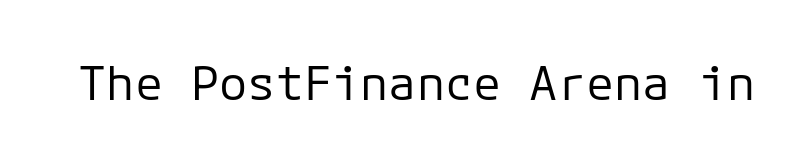
Q: Is the text bold? A: No.
Q: Is the text italic (slanted)? A: No, it is upright.
Q: Is the typeface a serif or a sans-serif typeface? A: Sans-serif.
Q: Is the text underlined? A: No.
Q: Is the spacing between letters normal or unusually wide? A: Normal.
Q: Width (condensed, normal, or wide)? A: Normal.
Q: Stroke contrast? A: Low.
Q: x-height? A: Medium.
